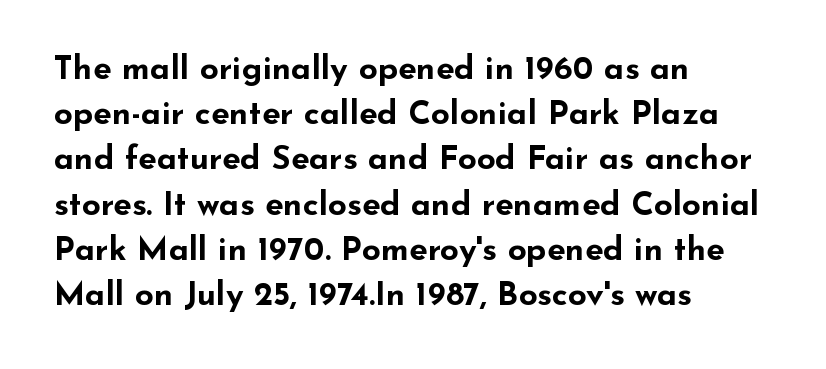
Each glyph is drawn with heavy, bold strokes. Every stem runs plumb, perpendicular to the baseline. Is this a fixed-width face? No — the glyphs have proportional, varying widths. The type is set solid horizontally, with unmodified tracking. Letters rest on an invisible, unmarked baseline. This sample is left-justified, so line endings fall wherever the words run out.
